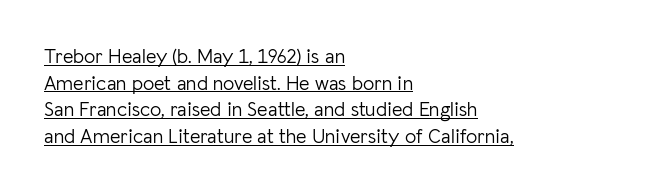
Q: Is the text bold? A: No.
Q: Is the text italic (slanted)? A: No, it is upright.
Q: Is the text underlined? A: Yes.
Q: How is the paragraph aligned? A: Left-aligned.
Q: Is the spacing between letters normal or unusually wide? A: Normal.
Q: Is the spacing between lines tight, normal or loose? A: Normal.
